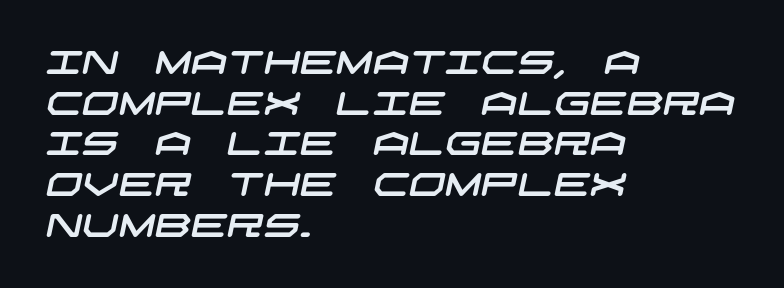
Tracking value appears to be zero — textbook default spacing. A sans-serif font was chosen for this passage. The space between consecutive lines is moderate. Underlining? Definitely not there. One-word summary of the alignment: left.
